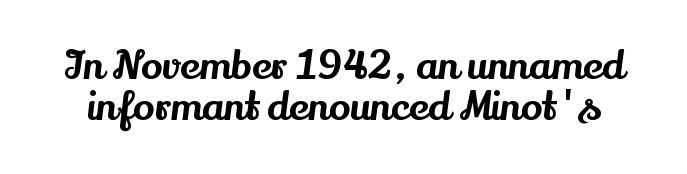
Tightly led — the rows are bunched. Compared with typical body copy, the letter spacing here is the same. A bare baseline throughout the passage.
